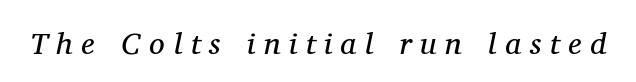
Font category for this specimen: serif. Nobody drew a line under any word here. Observe the wide spacing: letters keep a clear distance from each other. Heft: none added — not bold.
